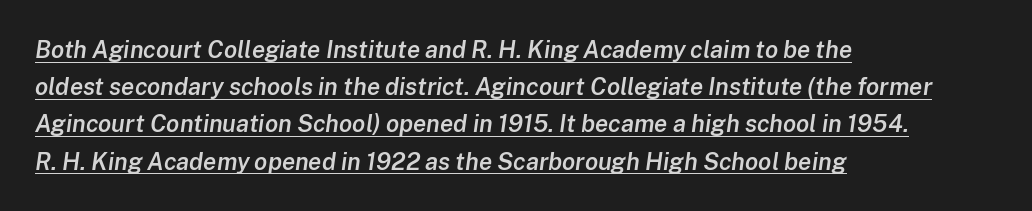
{"italic": "yes", "lean": "right", "slant_degrees": 8, "bold": "semi", "underline": "yes", "align": "left", "line_spacing": "normal", "line_spacing_ratio": 1.55, "letter_spacing": "normal", "letter_spacing_em": 0.0, "glyph_px": 24}
